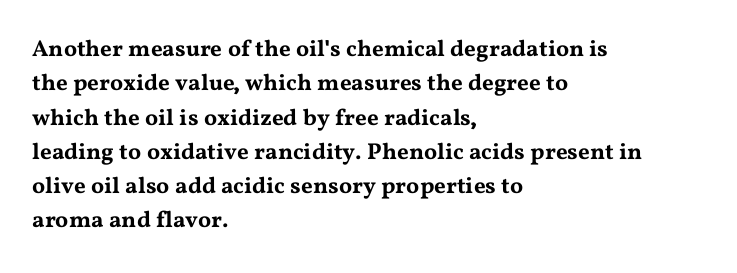
The image shows 23 px text type, upright; set left-aligned, normal line spacing (1.49x), normal letter spacing, not underlined.
